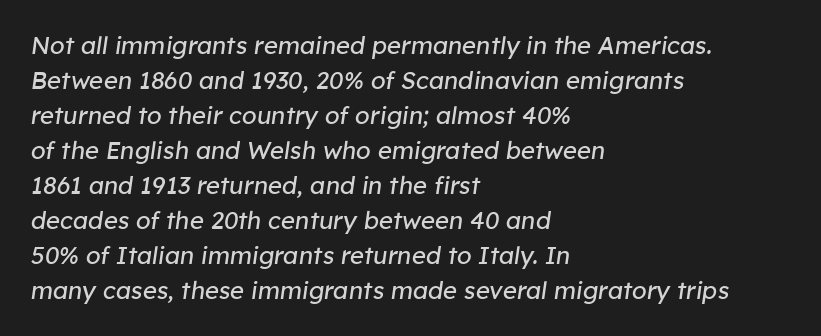
The lettering tilts uniformly, giving the passage an italic look. Unmarked baselines from the first word to the last. Regular leading. Glyph-to-glyph distance matches everyday printed text.
